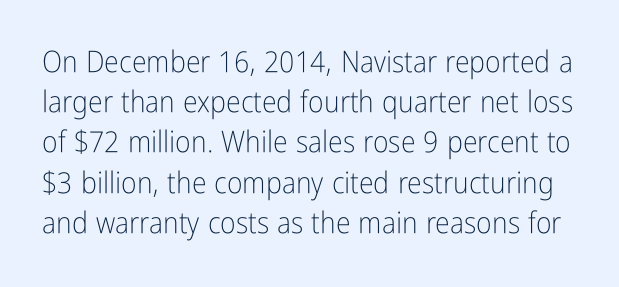
The gap between lines stays unmarked. Weight: regular or lighter. Observe the absence of serifs on each vertical stroke in this sample. Here the glyphs are tracked normally, forming tight word shapes. Every stem runs plumb, perpendicular to the baseline. This sample has the flowing, uneven cadence of proportional lettering.
